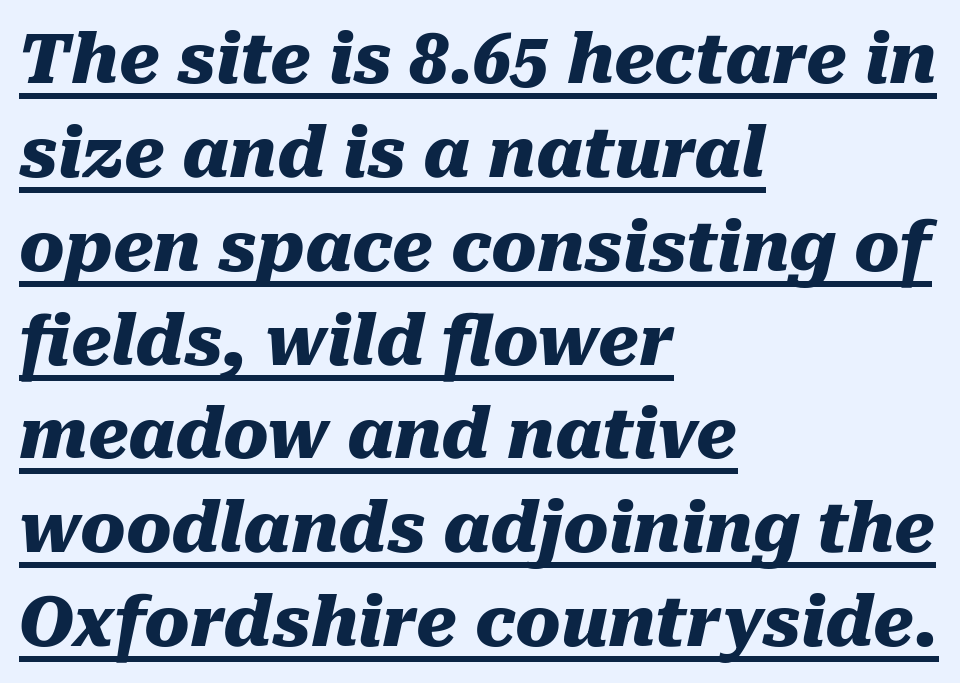
Q: Is the text bold? A: Yes.
Q: Is the text italic (slanted)? A: Yes, it leans right by about 10 degrees.
Q: Is the text underlined? A: Yes.
Q: How is the paragraph aligned? A: Left-aligned.
Q: Is the spacing between letters normal or unusually wide? A: Normal.
Q: Is the spacing between lines tight, normal or loose? A: Normal.
Q: Width (condensed, normal, or wide)? A: Normal.
Q: Stroke contrast? A: Medium.
Q: x-height? A: Medium.
Q: Monospaced? A: No.
